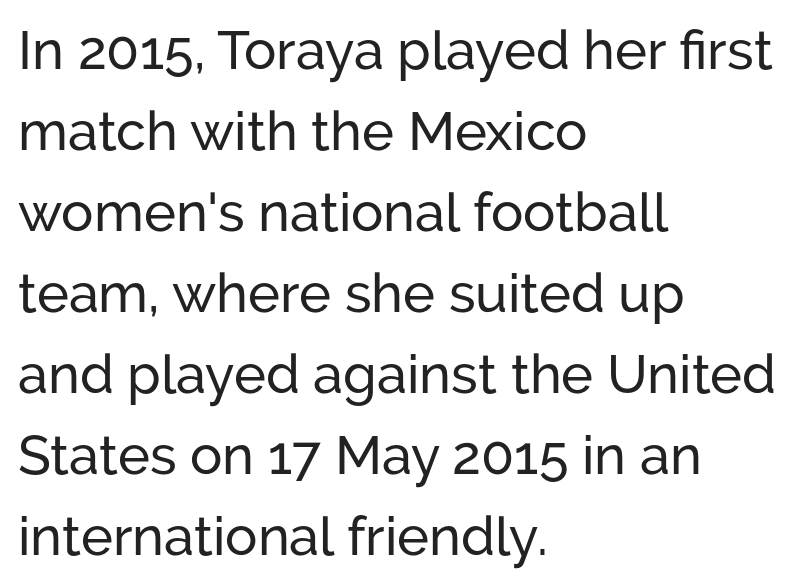
The image shows 54 px sans-serif type, upright; set left-aligned, normal line spacing (1.5x), normal letter spacing, not underlined; low stroke contrast and a medium x-height.
